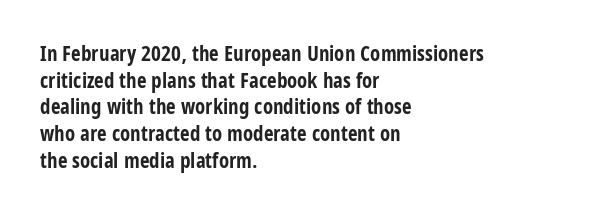
{"italic": "no", "bold": "yes", "underline": "no", "align": "left", "line_spacing": "normal", "line_spacing_ratio": 1.27, "letter_spacing": "normal", "letter_spacing_em": 0.0, "glyph_px": 21}
